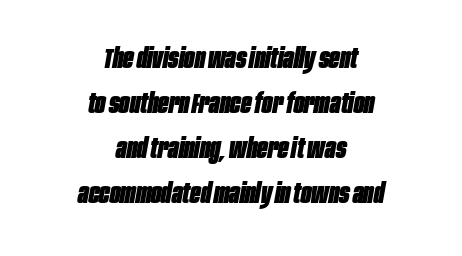
Q: Is the text bold? A: Yes.
Q: Is the text italic (slanted)? A: Yes, it leans right by about 10 degrees.
Q: Is the text underlined? A: No.
Q: How is the paragraph aligned? A: Centered.
Q: Is the spacing between letters normal or unusually wide? A: Normal.
Q: Is the spacing between lines tight, normal or loose? A: Normal.
Q: Width (condensed, normal, or wide)? A: Condensed.
Q: Stroke contrast? A: Low.
Q: x-height? A: Large.
Q: Monospaced? A: No.
